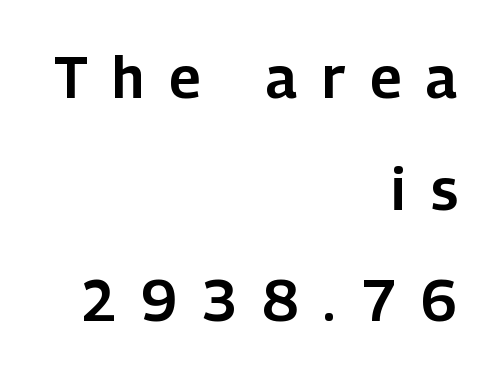
The type family on display is of the sans-serif kind. Is this a fixed-width face? No — the glyphs have proportional, varying widths. Compared with typical body copy, the letter spacing here is much looser. Vertical spacing — loose. A student would call this right alignment; a typographer would say flush right, rag left. Ascenders rise straight up at ninety degrees.
